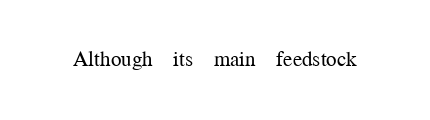
Q: Is the text bold? A: No.
Q: Is the text italic (slanted)? A: No, it is upright.
Q: Is the text underlined? A: No.
Q: Is the spacing between letters normal or unusually wide? A: Normal.
